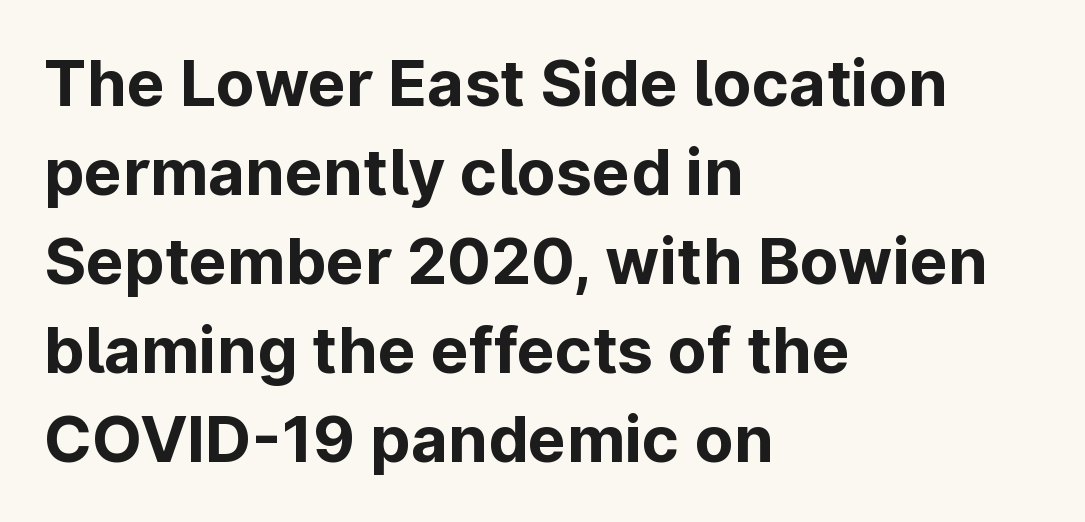
The image shows 64 px bold sans-serif type, upright; set left-aligned, normal line spacing (1.39x), normal letter spacing, not underlined; low stroke contrast and a medium x-height.
